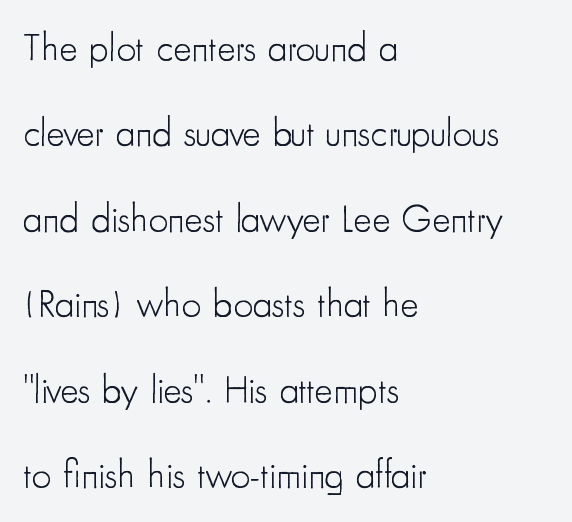
One-word summary of the alignment: left. These lines are composed in type without serifs. Here the designer chose a conventional face with non-uniform glyph widths. Posture: upright roman. Is the letter spacing exaggerated? No — it looks like the ordinary default.
